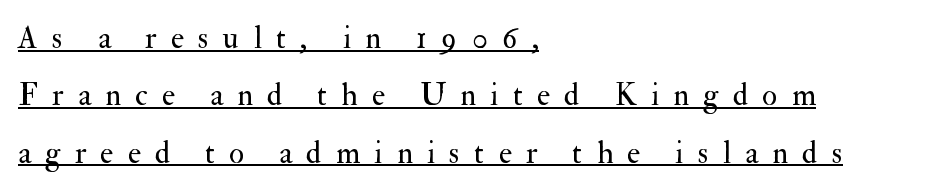
{"serif": "yes", "italic": "no", "bold": "no", "weight": "regular", "width": "normal", "stroke_contrast": "medium", "x_height": "small", "monospaced": "no", "underline": "yes", "align": "left", "line_spacing_ratio": 1.85, "letter_spacing": "wide", "letter_spacing_em": 0.46, "glyph_px": 31}
